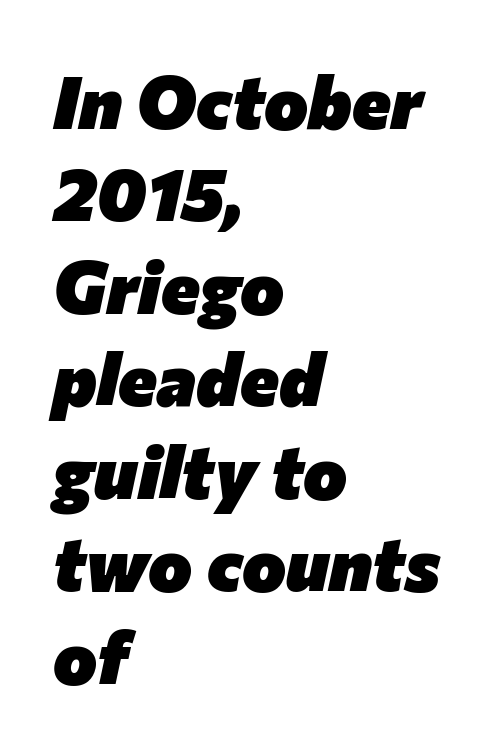
Q: Is the text bold? A: Yes.
Q: Is the text italic (slanted)? A: Yes, it leans right by about 12 degrees.
Q: Is the text underlined? A: No.
Q: How is the paragraph aligned? A: Left-aligned.
Q: Is the spacing between letters normal or unusually wide? A: Normal.
Q: Is the spacing between lines tight, normal or loose? A: Normal.
Q: Width (condensed, normal, or wide)? A: Normal.
Q: Stroke contrast? A: Low.
Q: x-height? A: Medium.
Q: Monospaced? A: No.
